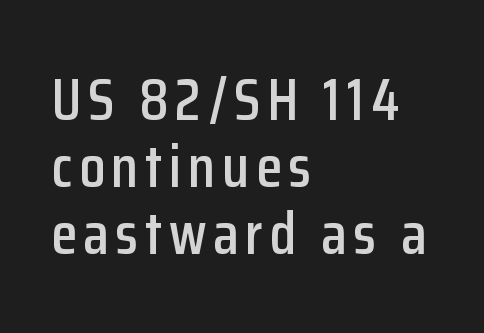
{"serif": "no", "italic": "no", "width": "condensed", "stroke_contrast": "low", "x_height": "medium", "monospaced": "no", "underline": "no", "align": "left", "line_spacing": "tight", "line_spacing_ratio": 1.12, "glyph_px": 60}
